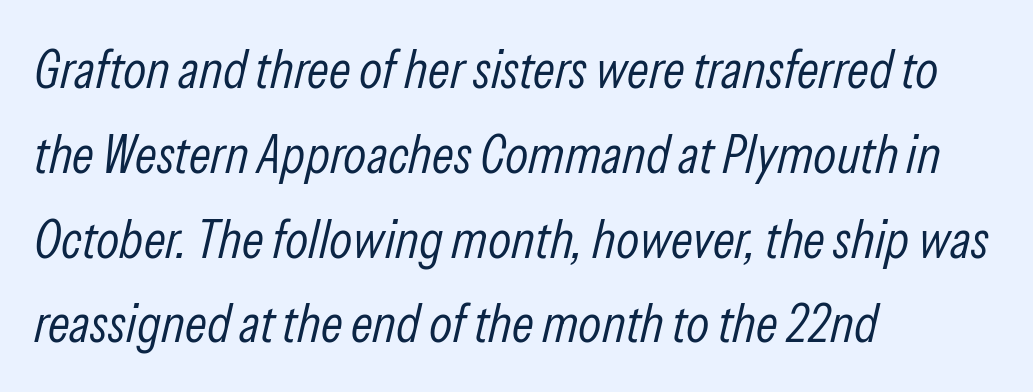
The image shows 54 px light, condensed type, italic (leaning right); set left-aligned, normal line spacing (1.57x), normal letter spacing, not underlined; low stroke contrast and a medium x-height.
